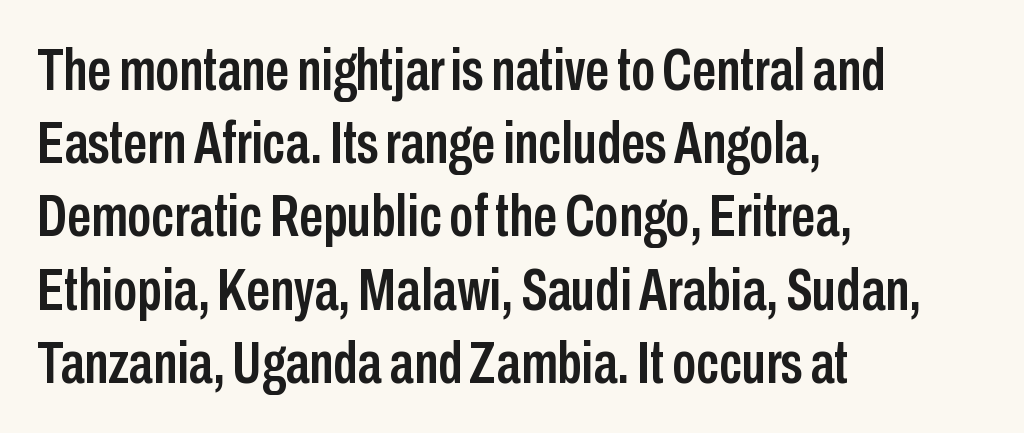
Typeset ragged right — the left edge is the straight one. The baseline area is clear. A typesetter would label this face a sans. Varying glyph widths throughout — classic text-font behaviour. There is no visible air inserted between adjacent glyphs.
